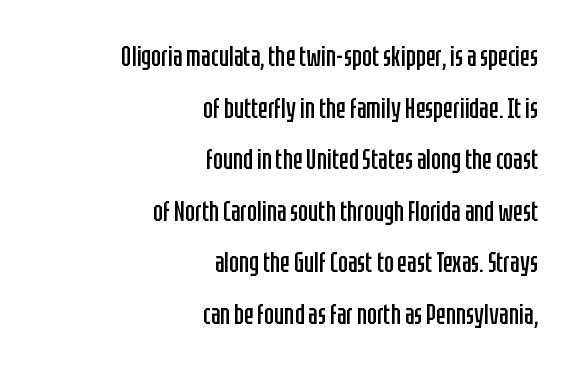
{"serif": "no", "italic": "no", "bold": "no", "weight": "regular", "width": "condensed", "stroke_contrast": "low", "x_height": "large", "monospaced": "no", "underline": "no", "align": "right", "line_spacing_ratio": 1.78, "letter_spacing": "normal", "letter_spacing_em": 0.0, "glyph_px": 29}
